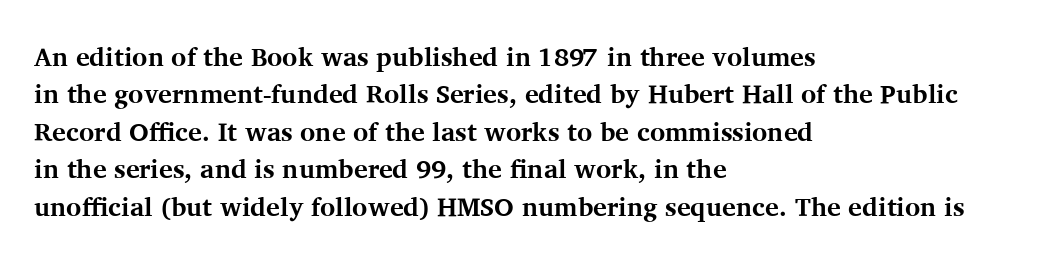
When letters stand straight like this, we call the style roman or upright. A clean baseline with only descenders dipping below it. Horizontally, the lines are justified to the leading edge only. Is there much room between lines? A standard amount, neither cramped nor airy.
